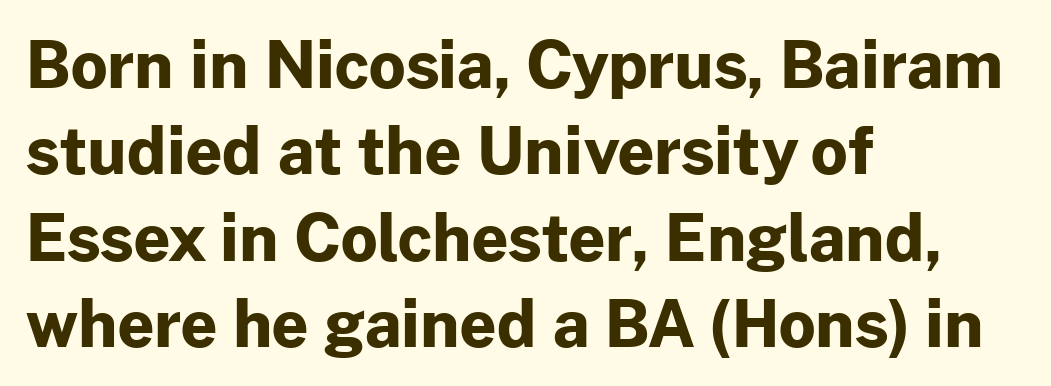
{"serif": "no", "italic": "no", "bold": "yes", "weight": "bold", "width": "normal", "stroke_contrast": "low", "x_height": "medium", "monospaced": "no", "underline": "no", "align": "left", "line_spacing": "normal", "line_spacing_ratio": 1.35, "letter_spacing": "normal", "letter_spacing_em": 0.0, "glyph_px": 64}
